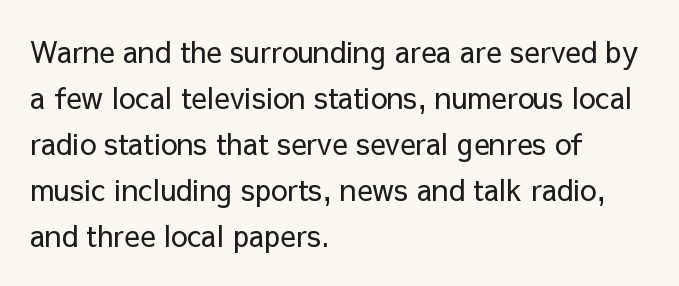
{"serif": "no", "italic": "no", "bold": "no", "weight": "regular", "width": "normal", "stroke_contrast": "low", "x_height": "medium", "monospaced": "no", "underline": "no", "align": "left", "line_spacing": "normal", "line_spacing_ratio": 1.59, "letter_spacing": "normal", "letter_spacing_em": 0.0, "glyph_px": 29}
